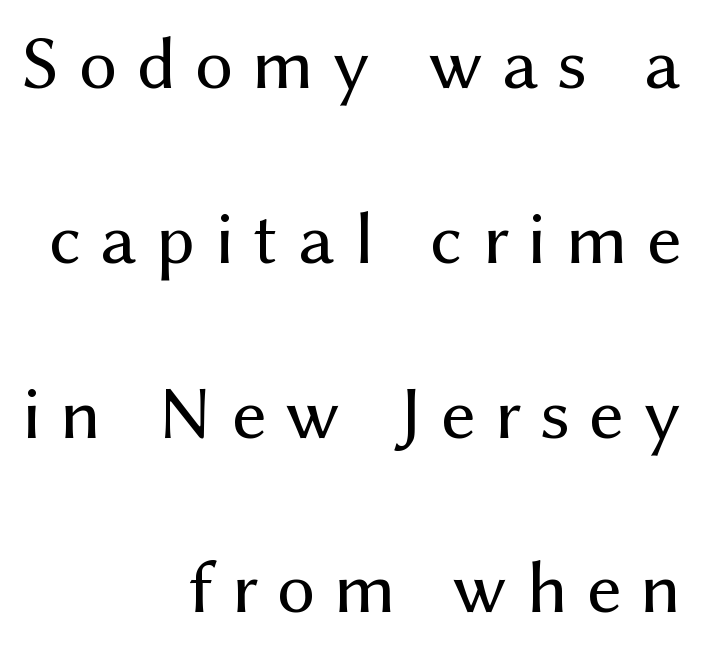
{"serif": "no", "italic": "no", "bold": "no", "weight": "regular", "width": "normal", "stroke_contrast": "medium", "x_height": "medium", "monospaced": "no", "underline": "no", "align": "right", "line_spacing": "loose", "line_spacing_ratio": 2.3, "letter_spacing": "wide", "letter_spacing_em": 0.25, "glyph_px": 76}
